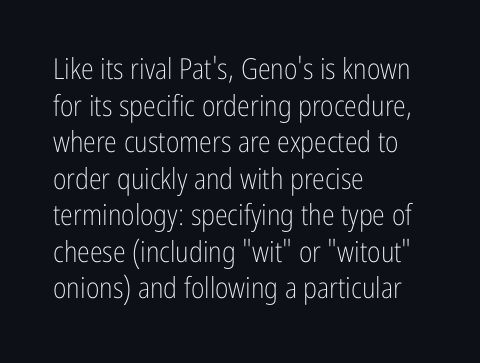
{"serif": "no", "italic": "no", "bold": "no", "weight": "light", "width": "condensed", "stroke_contrast": "low", "x_height": "medium", "monospaced": "no", "underline": "no", "align": "left", "line_spacing": "normal", "line_spacing_ratio": 1.26, "letter_spacing": "normal", "letter_spacing_em": 0.0, "glyph_px": 29}
